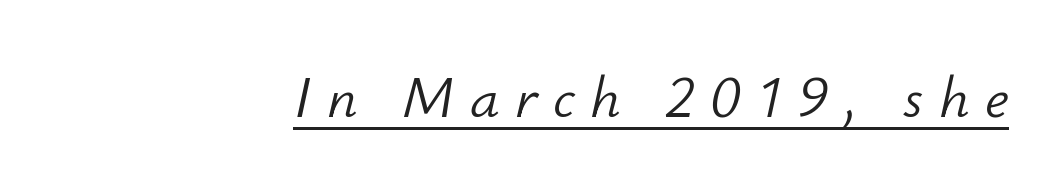
{"italic": "yes", "lean": "right", "slant_degrees": 12, "bold": "no", "weight": "light", "width": "normal", "stroke_contrast": "low", "x_height": "small", "monospaced": "no", "underline": "yes", "align": "right", "letter_spacing": "wide", "letter_spacing_em": 0.26, "glyph_px": 59}
